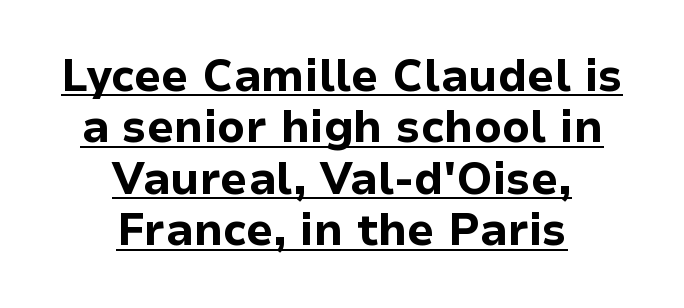
Q: Is the text bold? A: Yes.
Q: Is the text italic (slanted)? A: No, it is upright.
Q: Is the typeface a serif or a sans-serif typeface? A: Sans-serif.
Q: Is the text underlined? A: Yes.
Q: How is the paragraph aligned? A: Centered.
Q: Is the spacing between letters normal or unusually wide? A: Normal.
Q: Width (condensed, normal, or wide)? A: Normal.
Q: Stroke contrast? A: Low.
Q: x-height? A: Medium.
Q: Monospaced? A: No.
